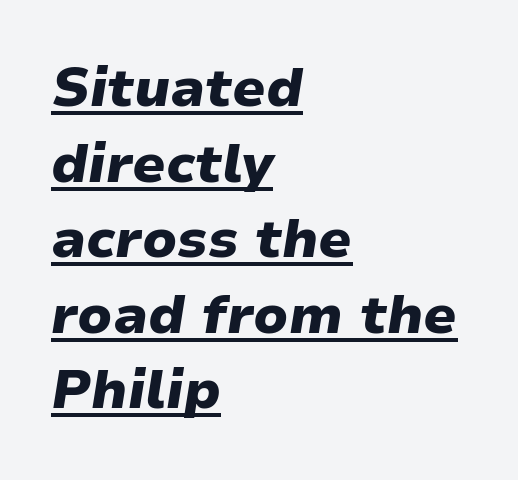
Q: Is the text bold? A: Yes.
Q: Is the text italic (slanted)? A: Yes, it leans right by about 9 degrees.
Q: Is the text underlined? A: Yes.
Q: How is the paragraph aligned? A: Left-aligned.
Q: Is the spacing between letters normal or unusually wide? A: Normal.
Q: Is the spacing between lines tight, normal or loose? A: Normal.
Q: Width (condensed, normal, or wide)? A: Normal.
Q: Stroke contrast? A: Low.
Q: x-height? A: Medium.
Q: Monospaced? A: No.
